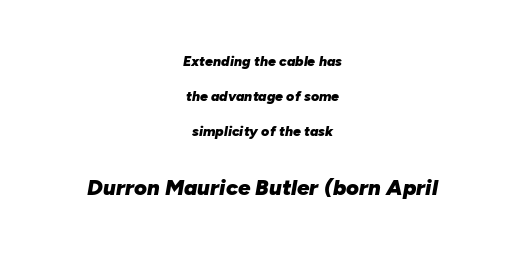
Loosely led — the rows are spread out. These lines were composed using italics. Top chunk: small. Bottom chunk: large. Any mark beneath the type? The region is blank.
